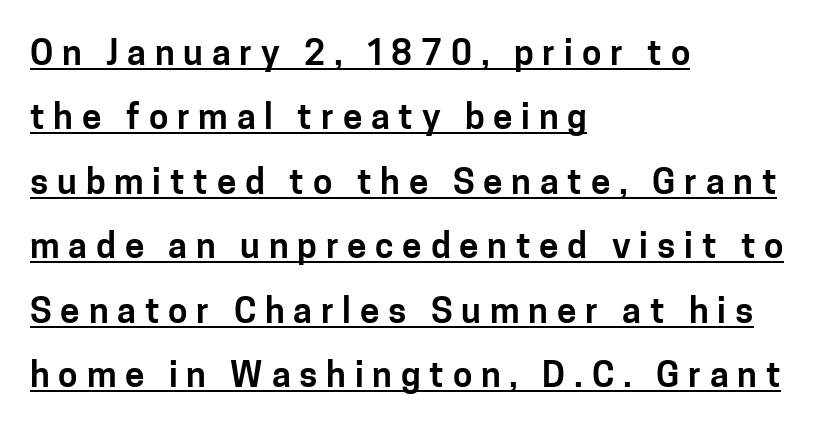
The tracking reads as deliberately expanded to a designer's eye. A typographer would call this underscored text. Proportional: the letters do not fall into vertical columns. Which margin do the lines hug? The left one — the right edge is uneven. The characters display no serif detailing; their extremities are plain.
